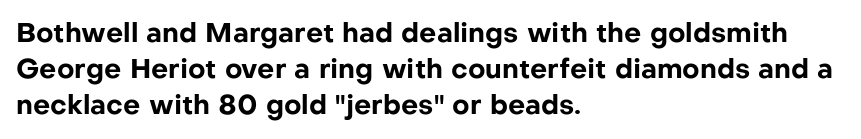
{"italic": "no", "bold": "yes", "underline": "no", "align": "left", "line_spacing": "normal", "line_spacing_ratio": 1.34, "letter_spacing": "normal", "letter_spacing_em": 0.0, "glyph_px": 27}
